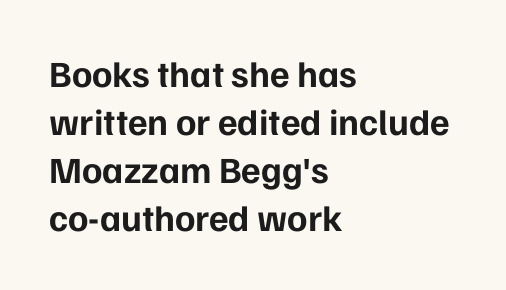
{"serif": "no", "italic": "no", "bold": "yes", "weight": "bold", "width": "normal", "stroke_contrast": "low", "x_height": "medium", "monospaced": "no", "underline": "no", "align": "left", "line_spacing": "normal", "line_spacing_ratio": 1.3, "letter_spacing": "normal", "letter_spacing_em": 0.0, "glyph_px": 37}
